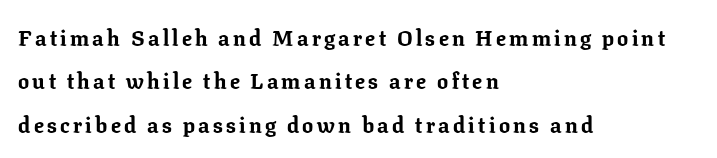
Q: Is the text bold? A: Yes.
Q: Is the text italic (slanted)? A: No, it is upright.
Q: Is the text underlined? A: No.
Q: How is the paragraph aligned? A: Left-aligned.
Q: Is the spacing between lines tight, normal or loose? A: Loose.
